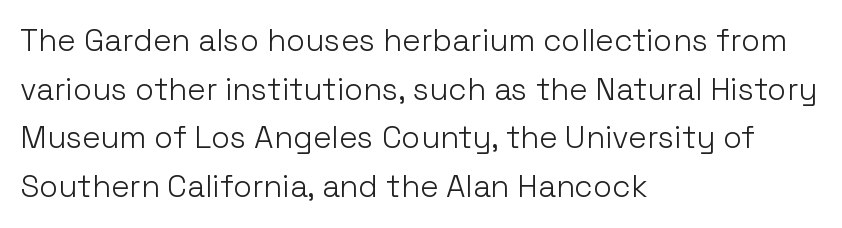
Q: Is the text bold? A: No.
Q: Is the text italic (slanted)? A: No, it is upright.
Q: Is the typeface a serif or a sans-serif typeface? A: Sans-serif.
Q: Is the text underlined? A: No.
Q: How is the paragraph aligned? A: Left-aligned.
Q: Is the spacing between letters normal or unusually wide? A: Normal.
Q: Is the spacing between lines tight, normal or loose? A: Normal.
Q: Width (condensed, normal, or wide)? A: Normal.
Q: Stroke contrast? A: Low.
Q: x-height? A: Medium.
Q: Monospaced? A: No.
